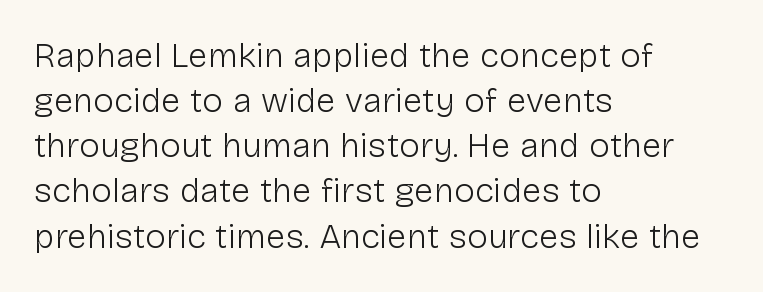
Q: Is the text bold? A: No.
Q: Is the text italic (slanted)? A: No, it is upright.
Q: Is the typeface a serif or a sans-serif typeface? A: Sans-serif.
Q: Is the text underlined? A: No.
Q: How is the paragraph aligned? A: Left-aligned.
Q: Is the spacing between letters normal or unusually wide? A: Normal.
Q: Is the spacing between lines tight, normal or loose? A: Normal.
Q: Width (condensed, normal, or wide)? A: Normal.
Q: Stroke contrast? A: Low.
Q: x-height? A: Medium.
Q: Monospaced? A: No.
